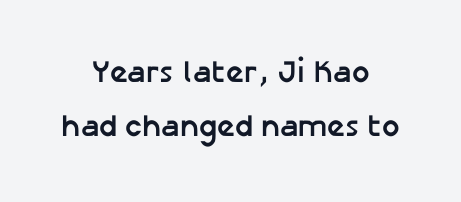
Check the space under the baseline: it is left empty. The font's upright variant was chosen for this text. The passage shown has conventional tracking throughout. Font category for this specimen: sans-serif.
